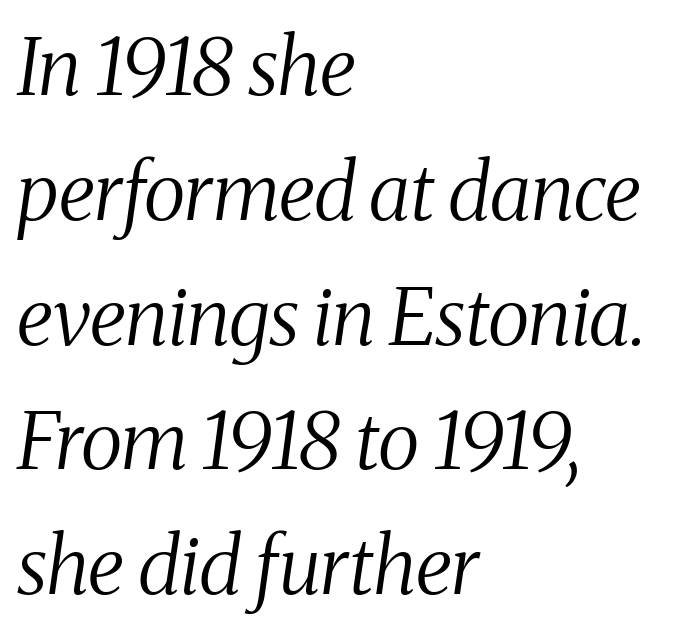
{"serif": "yes", "italic": "yes", "lean": "right", "slant_degrees": 8, "bold": "no", "weight": "regular", "width": "condensed", "stroke_contrast": "medium", "x_height": "medium", "monospaced": "no", "underline": "no", "align": "left", "line_spacing": "normal", "line_spacing_ratio": 1.58, "letter_spacing": "normal", "letter_spacing_em": 0.0, "glyph_px": 79}
